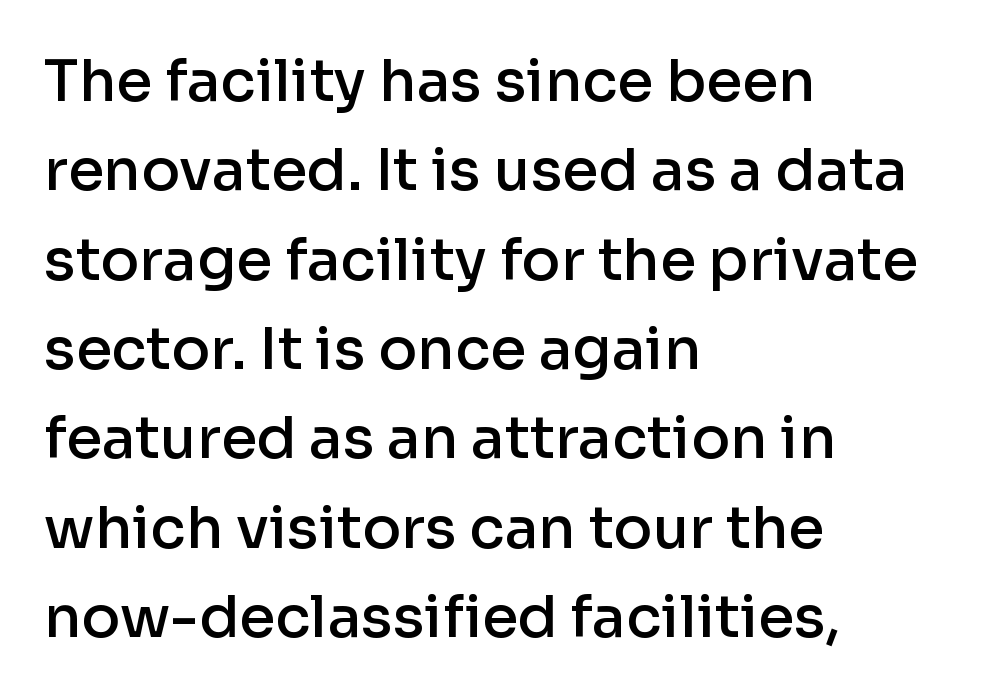
The image shows 58 px semibold sans-serif type, upright; set left-aligned, normal line spacing (1.54x), normal letter spacing, not underlined; low stroke contrast and a medium x-height.
